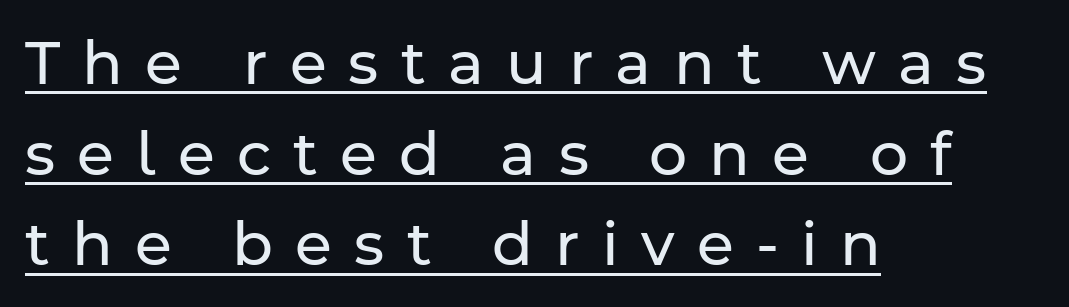
Looks like regular typesetting: each glyph gets only the width it needs. The specimen includes a rule beneath the text block's lines. Every stem runs plumb, perpendicular to the baseline. Type style note: lacks serifs. Counters stay open thanks to moderate or lighter strokes. Typeset ragged right — the left edge is the straight one.
